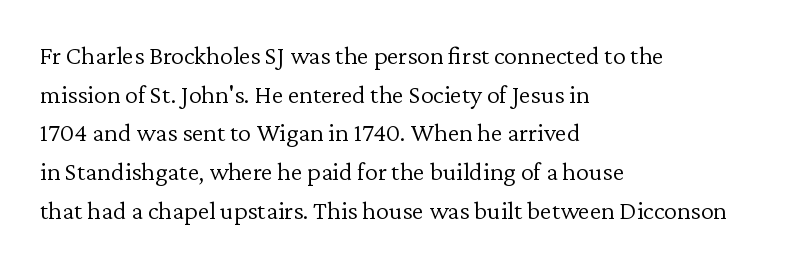
Posture: vertical. The weight tops out at a normal text grade. Words appear dense and cohesive because spacing is normal. If you drew a ruler down the left edge, every line would touch it. Line spacing here is normal. Underline: absent.
